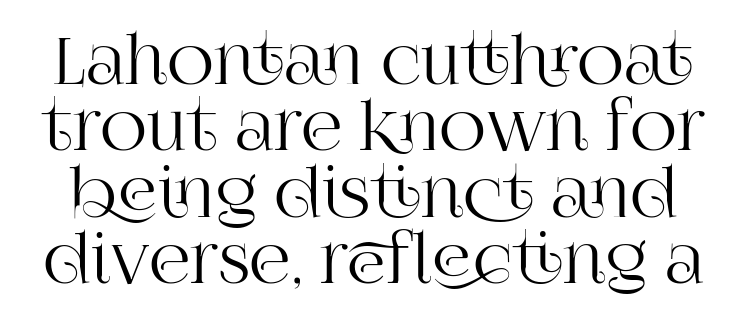
Q: Is the text italic (slanted)? A: No, it is upright.
Q: Is the typeface a serif or a sans-serif typeface? A: Serif.
Q: Is the text underlined? A: No.
Q: Is the spacing between letters normal or unusually wide? A: Normal.
Q: Is the spacing between lines tight, normal or loose? A: Tight.
Q: Width (condensed, normal, or wide)? A: Normal.
Q: Stroke contrast? A: High.
Q: x-height? A: Large.
Q: Monospaced? A: No.
